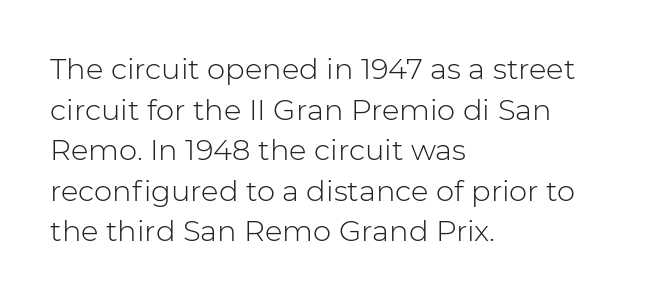
The image shows 29 px light sans-serif type, upright; set left-aligned, normal line spacing (1.4x), normal letter spacing, not underlined; low stroke contrast and a medium x-height.
